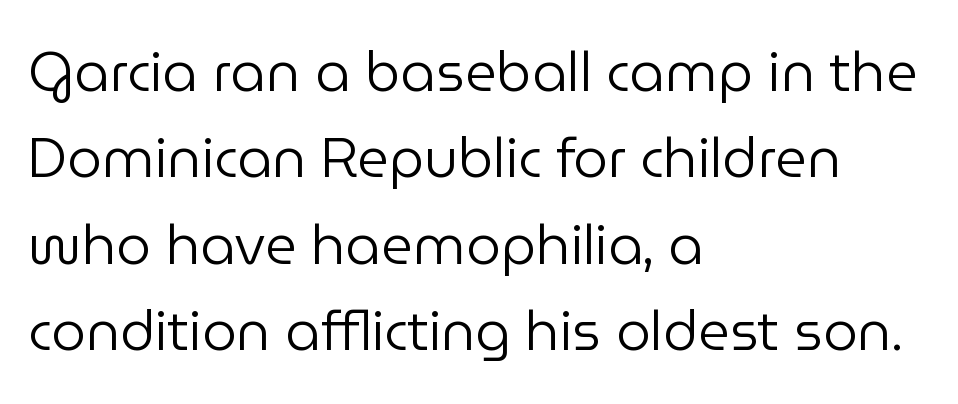
The image shows 55 px regular-weight sans-serif type, upright; set left-aligned, normal line spacing (1.57x), normal letter spacing, not underlined; low stroke contrast and a medium x-height.
